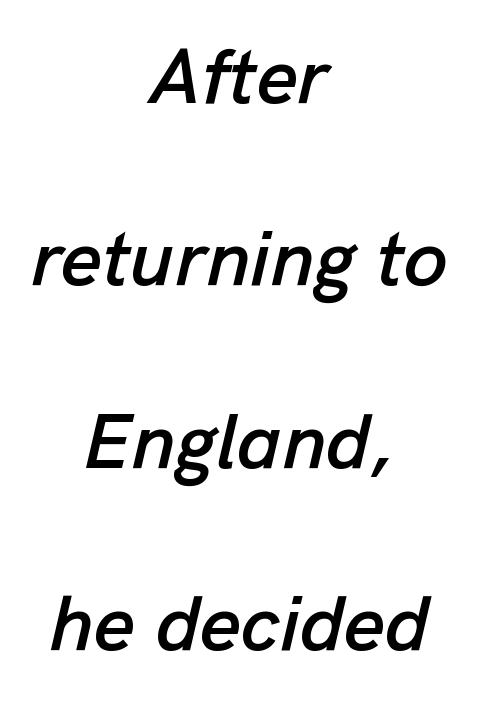
{"italic": "yes", "lean": "right", "slant_degrees": 13, "width": "normal", "stroke_contrast": "low", "x_height": "medium", "monospaced": "no", "underline": "no", "align": "center", "line_spacing": "loose", "line_spacing_ratio": 2.31, "letter_spacing": "normal", "letter_spacing_em": 0.0, "glyph_px": 79}
